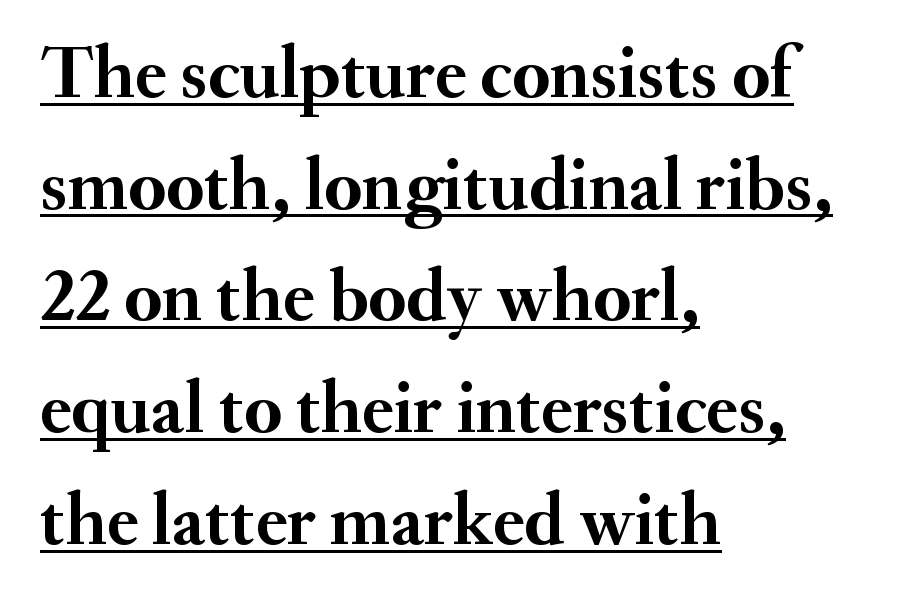
Teacher's note: observe the even left margin — that is flush-left alignment. The letters stand straight up with perfectly vertical stems. The letters advance in unequal steps, a hallmark of proportional type. Little horizontal feet cap the strokes, marking this as serif type. Underlining? Definitely there. The face used here has the dense, thick strokes of a bold.
